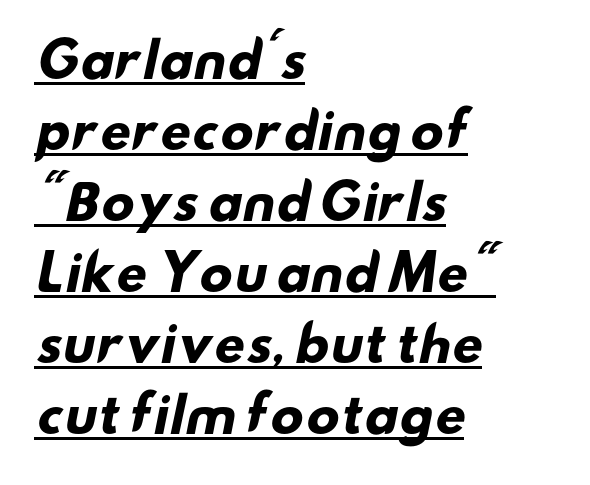
{"serif": "no", "bold": "yes", "weight": "heavy", "width": "wide", "stroke_contrast": "low", "x_height": "small", "monospaced": "no", "underline": "yes", "align": "left", "line_spacing": "normal", "line_spacing_ratio": 1.48, "letter_spacing": "normal", "letter_spacing_em": 0.0, "glyph_px": 48}
